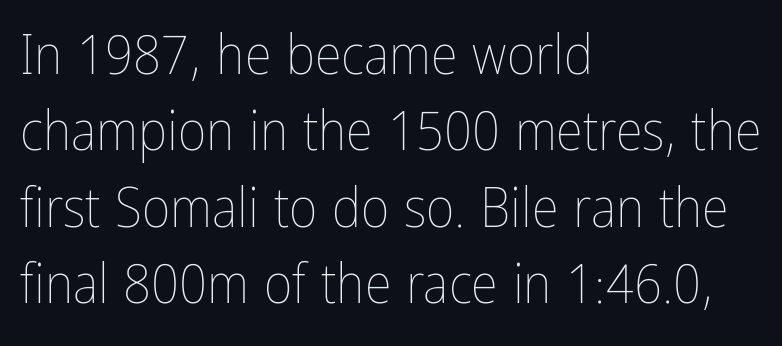
{"italic": "no", "bold": "no", "weight": "thin", "width": "condensed", "stroke_contrast": "low", "x_height": "medium", "monospaced": "no", "underline": "no", "align": "left", "line_spacing": "normal", "line_spacing_ratio": 1.39, "letter_spacing": "normal", "letter_spacing_em": 0.0, "glyph_px": 55}
